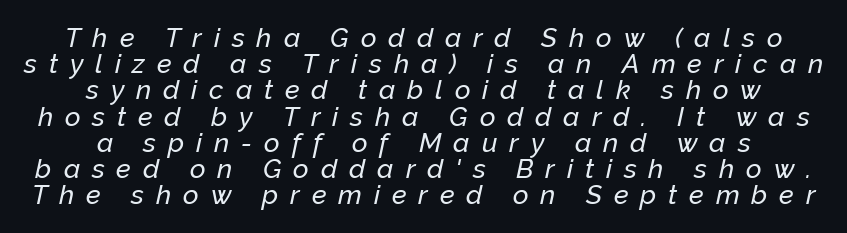
A student would call this center alignment; a typographer would say set centered. Designer's note — italics engaged. Very little white space separates one row of letters from the next. The gap between lines stays unmarked. The tracking reads as deliberately expanded to a designer's eye.
